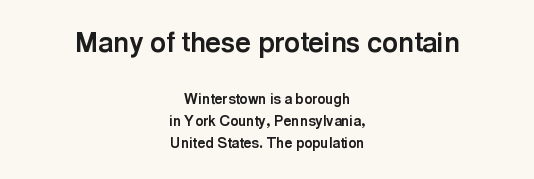
The image shows 27 px bold type, upright; set centered, normal line spacing (1.58x), normal letter spacing, not underlined; the first (top) block is 1.93x larger.
